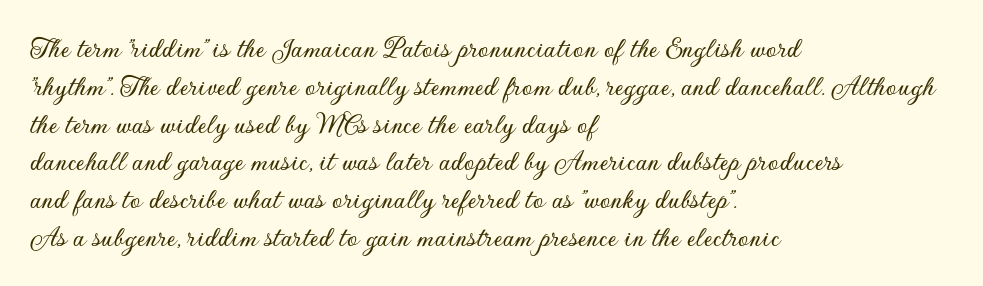
{"serif": "no", "width": "normal", "stroke_contrast": "low", "x_height": "small", "monospaced": "no", "underline": "no", "align": "left", "line_spacing": "normal", "line_spacing_ratio": 1.26, "letter_spacing": "normal", "letter_spacing_em": 0.0, "glyph_px": 30}
